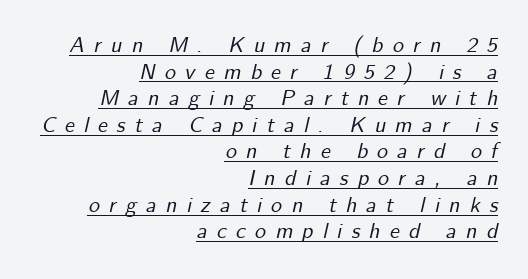
{"italic": "yes", "lean": "right", "slant_degrees": 12, "underline": "yes", "align": "right", "line_spacing_ratio": 1.21, "letter_spacing": "wide", "letter_spacing_em": 0.42, "glyph_px": 22}
